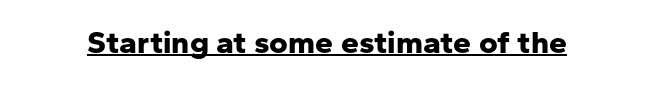
Q: Is the text bold? A: Yes.
Q: Is the text italic (slanted)? A: No, it is upright.
Q: Is the typeface a serif or a sans-serif typeface? A: Sans-serif.
Q: Is the text underlined? A: Yes.
Q: Is the spacing between letters normal or unusually wide? A: Normal.
Q: Width (condensed, normal, or wide)? A: Normal.
Q: Stroke contrast? A: Low.
Q: x-height? A: Medium.
Q: Monospaced? A: No.
